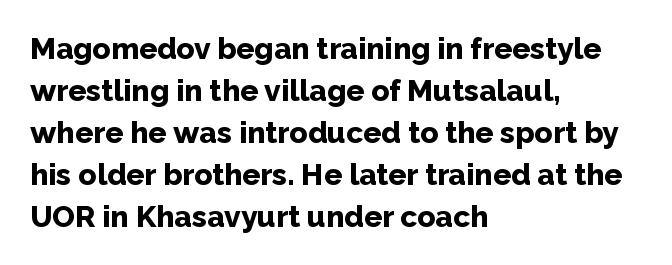
The image shows 30 px bold sans-serif type, upright; set left-aligned, normal line spacing (1.4x), normal letter spacing, not underlined; low stroke contrast and a medium x-height.
